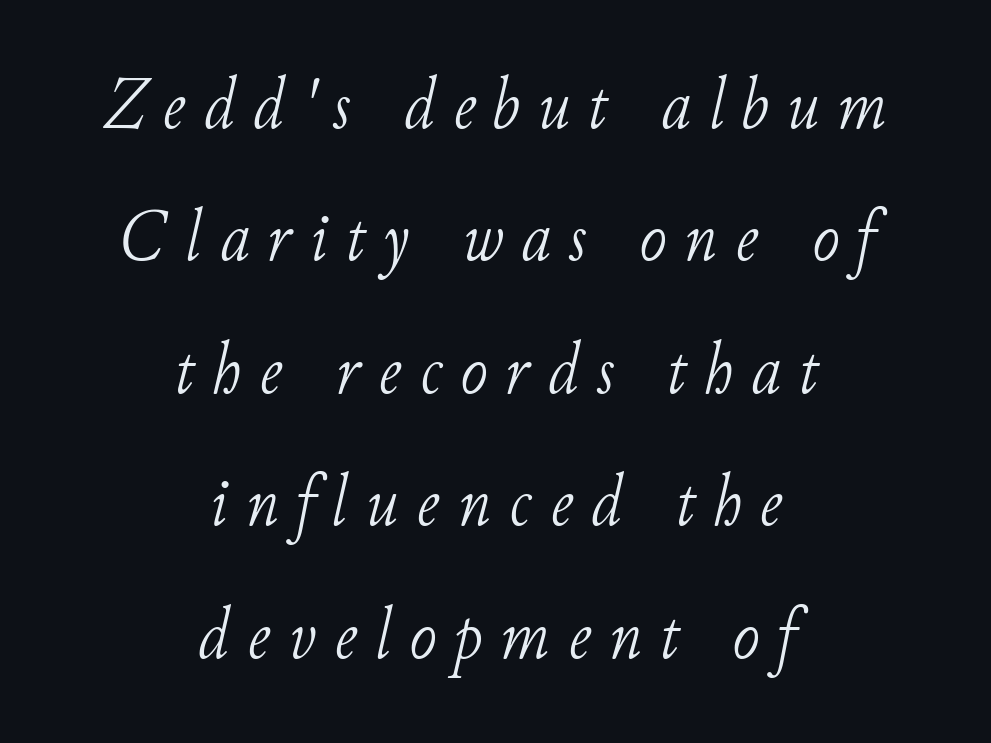
Unlike a clean sans, this face finishes its strokes with serifs. The whole block is typeset with a tilt. The baseline area is clear. The compositor balanced each line on the midline. There is plenty of visible air inserted between adjacent glyphs.
